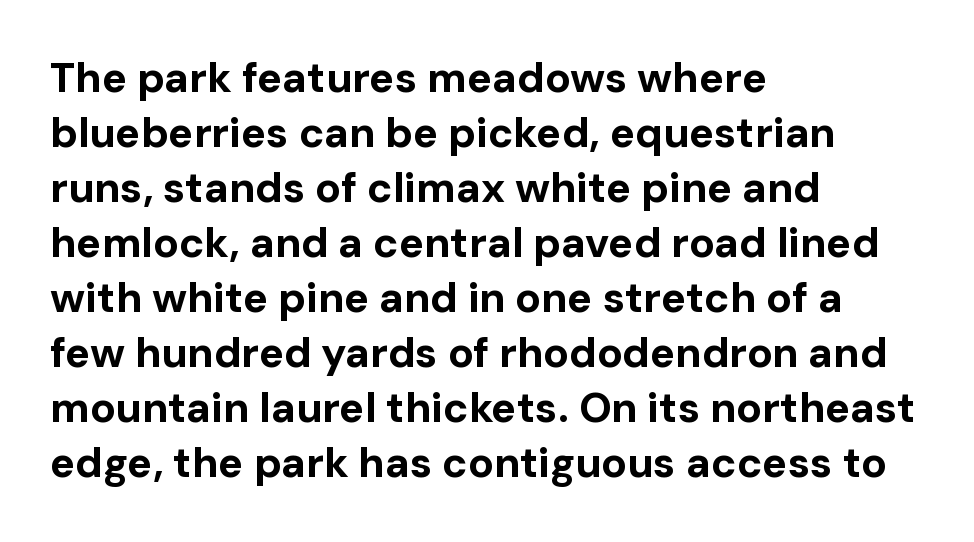
The image shows 42 px bold sans-serif type, upright; set left-aligned, normal line spacing (1.31x), normal letter spacing, not underlined; low stroke contrast and a medium x-height.
